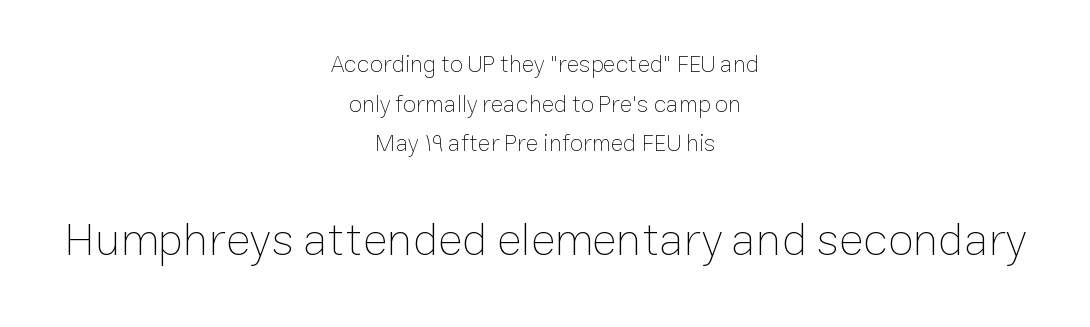
Q: Is the text bold? A: No.
Q: Is the text italic (slanted)? A: No, it is upright.
Q: Is the text underlined? A: No.
Q: How is the paragraph aligned? A: Centered.
Q: Is the spacing between letters normal or unusually wide? A: Normal.
Q: Is the spacing between lines tight, normal or loose? A: Normal.
Q: Which block of text is set in a larger size, the first (top) or the second (bottom)? A: The second (bottom) one.
Q: Width (condensed, normal, or wide)? A: Normal.
Q: Stroke contrast? A: Low.
Q: x-height? A: Medium.
Q: Monospaced? A: No.
